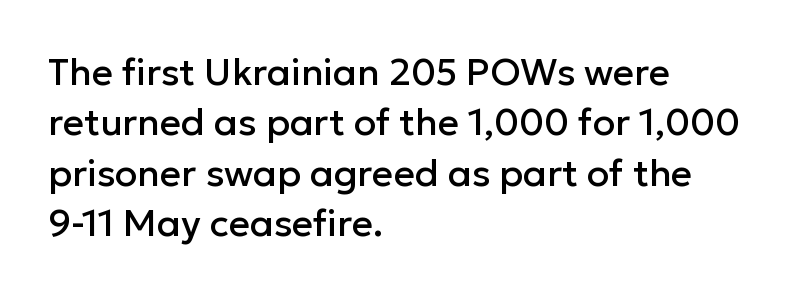
{"serif": "no", "italic": "no", "width": "normal", "stroke_contrast": "low", "x_height": "medium", "monospaced": "no", "underline": "no", "align": "left", "line_spacing": "normal", "line_spacing_ratio": 1.36, "letter_spacing": "normal", "letter_spacing_em": 0.0, "glyph_px": 37}
